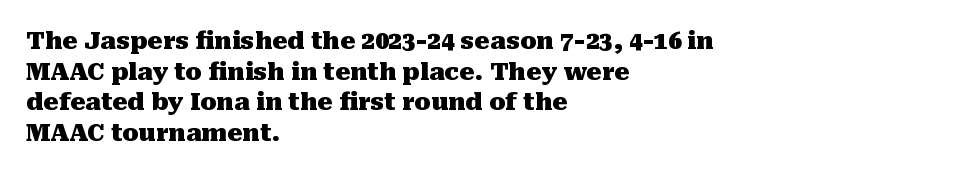
Q: Is the text bold? A: Yes.
Q: Is the text italic (slanted)? A: No, it is upright.
Q: Is the text underlined? A: No.
Q: How is the paragraph aligned? A: Left-aligned.
Q: Is the spacing between letters normal or unusually wide? A: Normal.
Q: Is the spacing between lines tight, normal or loose? A: Normal.
